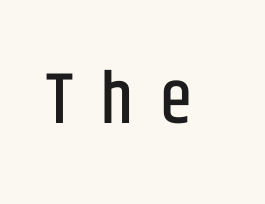
Do the characters align in a grid? No, the font is proportional. The gap between lines stays unmarked. Tracking value appears strongly positive — letters spread wide. Posture: vertical. Nope, no serifs anywhere on these letters.
